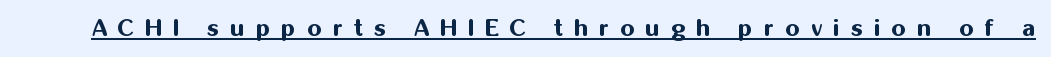
This sample carries an underscore along the baseline area. The face used here has the dense, thick strokes of a bold. Tracking value appears strongly positive — letters spread wide. It's the straight-up-and-down kind of type.
